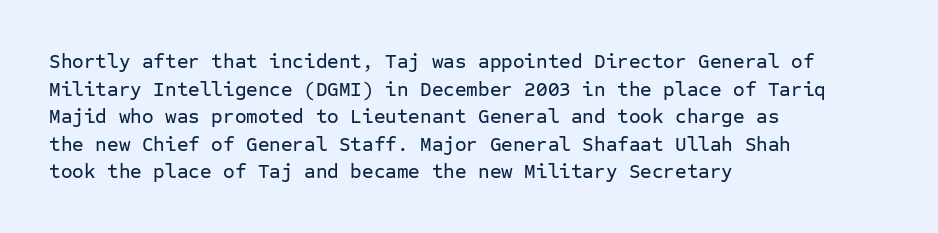
{"italic": "no", "underline": "no", "align": "left", "line_spacing": "normal", "line_spacing_ratio": 1.38, "letter_spacing": "normal", "letter_spacing_em": 0.0, "glyph_px": 20}
